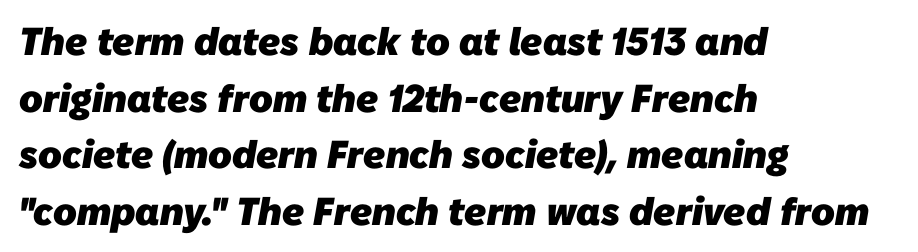
{"serif": "no", "bold": "yes", "weight": "heavy", "width": "normal", "stroke_contrast": "low", "x_height": "medium", "monospaced": "no", "underline": "no", "align": "left", "line_spacing": "normal", "line_spacing_ratio": 1.45, "letter_spacing": "normal", "letter_spacing_em": 0.0, "glyph_px": 39}
